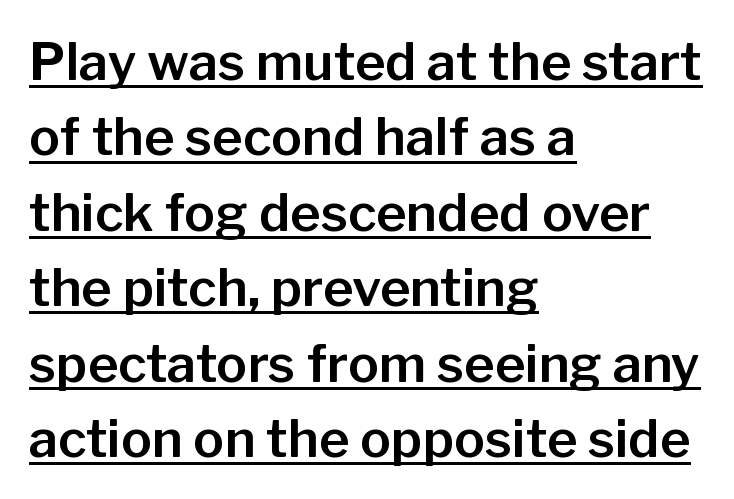
Q: Is the text italic (slanted)? A: No, it is upright.
Q: Is the typeface a serif or a sans-serif typeface? A: Sans-serif.
Q: Is the text underlined? A: Yes.
Q: How is the paragraph aligned? A: Left-aligned.
Q: Is the spacing between letters normal or unusually wide? A: Normal.
Q: Is the spacing between lines tight, normal or loose? A: Normal.
Q: Width (condensed, normal, or wide)? A: Normal.
Q: Stroke contrast? A: Low.
Q: x-height? A: Medium.
Q: Monospaced? A: No.
